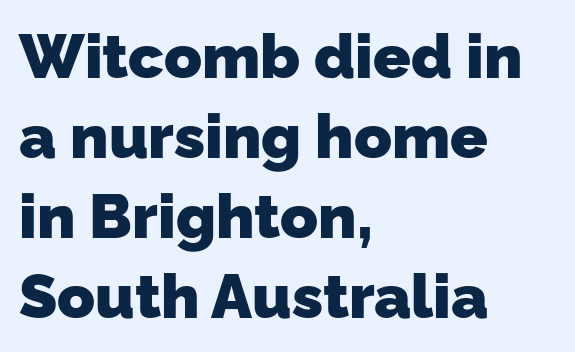
Q: Is the text bold? A: Yes.
Q: Is the typeface a serif or a sans-serif typeface? A: Sans-serif.
Q: Is the text underlined? A: No.
Q: How is the paragraph aligned? A: Left-aligned.
Q: Is the spacing between letters normal or unusually wide? A: Normal.
Q: Is the spacing between lines tight, normal or loose? A: Normal.
Q: Width (condensed, normal, or wide)? A: Normal.
Q: Stroke contrast? A: Low.
Q: x-height? A: Medium.
Q: Monospaced? A: No.
